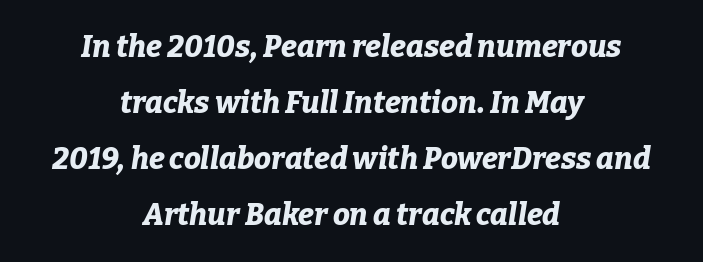
{"italic": "yes", "lean": "right", "slant_degrees": 9, "bold": "yes", "weight": "bold", "width": "normal", "stroke_contrast": "low", "x_height": "medium", "monospaced": "no", "underline": "no", "align": "center", "line_spacing_ratio": 1.87, "letter_spacing": "normal", "letter_spacing_em": 0.0, "glyph_px": 30}
